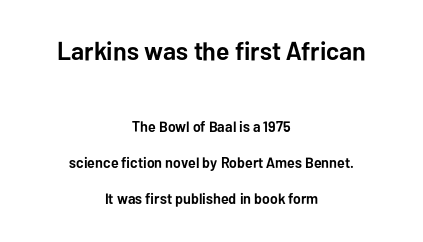
The lines in this sample share a center point and differ in where they start and stop. The passage shown is emphatically bold. Size hierarchy here favors the leading block over the trailing one. Ordinary non-slanted type is in use. Is there much room between lines? Yes — plenty of vertical air separates them.
